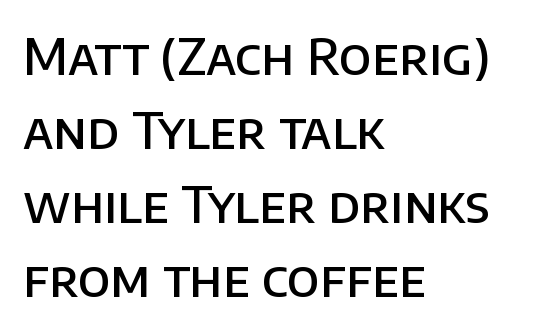
Typeset ragged right — the left edge is the straight one. Letters rest on an invisible, unmarked baseline. Set as a demibold, roughly 600 on the weight scale. Is this a fixed-width face? No — the glyphs have proportional, varying widths. Check where the strokes stop: nothing finishes them off — pure sans. The line texture is even and compact thanks to regular tracking.
